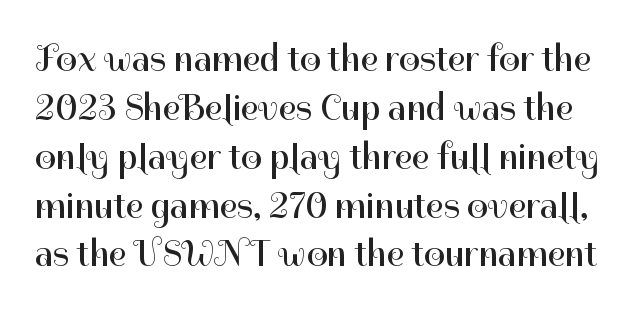
{"serif": "no", "italic": "no", "bold": "no", "weight": "regular", "width": "normal", "stroke_contrast": "high", "x_height": "medium", "monospaced": "no", "underline": "no", "line_spacing": "normal", "line_spacing_ratio": 1.32, "letter_spacing": "normal", "letter_spacing_em": 0.0, "glyph_px": 37}
